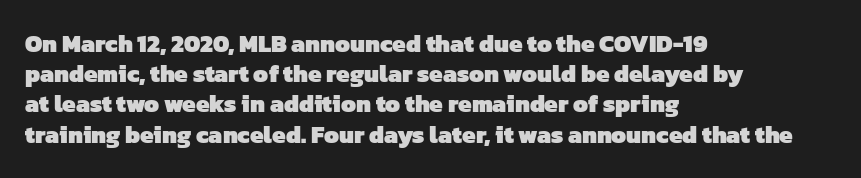
{"bold": "yes", "underline": "no", "align": "left", "line_spacing": "normal", "line_spacing_ratio": 1.26, "letter_spacing": "normal", "letter_spacing_em": 0.0, "glyph_px": 24}
